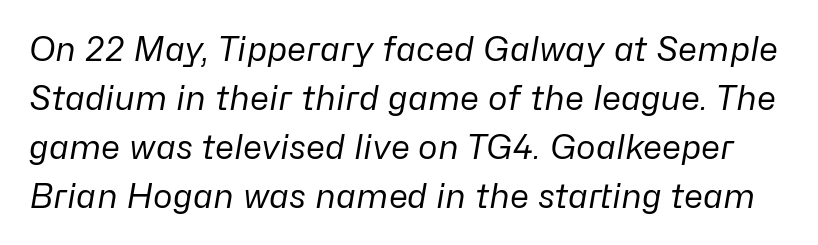
Bold? No — there's no thickening of the strokes. Slanted lettering throughout. The gap between lines stays unmarked. The passage shown is typed in a proportional face where columns would drift.
